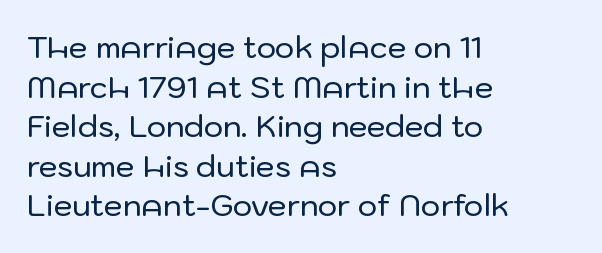
The face used here is proportionally spaced, like ordinary book or web type. A typesetter would mark this as roman, not italic. Grotesque or geometric, the face here clearly has no serifs. Inter-character spacing is left at the font's built-in metrics.
